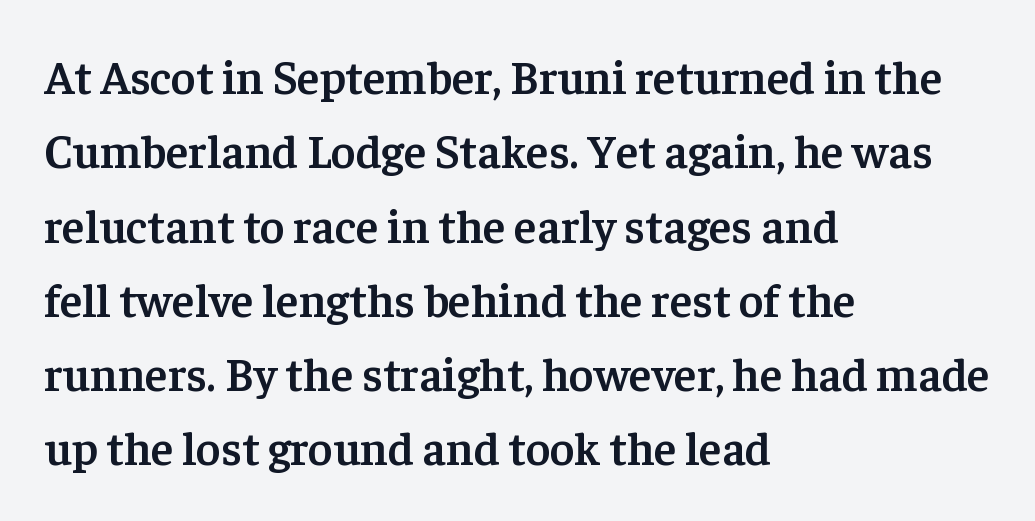
Q: Is the text bold? A: Semi-bold.
Q: Is the text italic (slanted)? A: No, it is upright.
Q: Is the typeface a serif or a sans-serif typeface? A: Serif.
Q: Is the text underlined? A: No.
Q: How is the paragraph aligned? A: Left-aligned.
Q: Is the spacing between letters normal or unusually wide? A: Normal.
Q: Is the spacing between lines tight, normal or loose? A: Normal.
Q: Width (condensed, normal, or wide)? A: Normal.
Q: Stroke contrast? A: Low.
Q: x-height? A: Medium.
Q: Monospaced? A: No.
